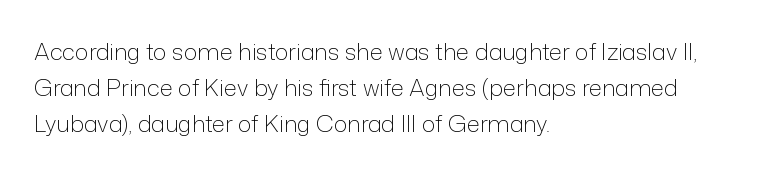
{"italic": "no", "bold": "no", "underline": "no", "align": "left", "line_spacing": "normal", "line_spacing_ratio": 1.56, "letter_spacing": "normal", "letter_spacing_em": 0.0, "glyph_px": 23}
